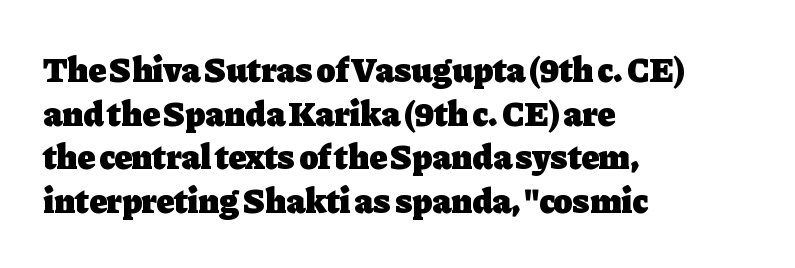
The image shows 35 px heavy serif type, upright; set left-aligned, normal line spacing (1.25x), normal letter spacing, not underlined; low stroke contrast and a medium x-height.
